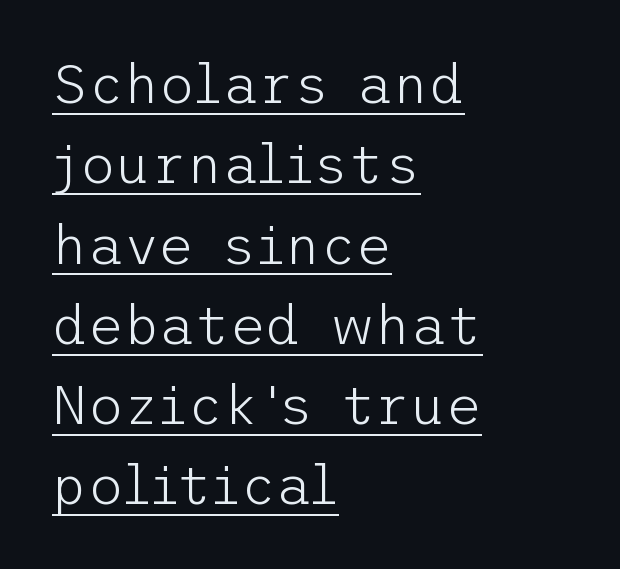
{"serif": "no", "italic": "no", "bold": "no", "weight": "light", "width": "normal", "stroke_contrast": "low", "x_height": "medium", "underline": "yes", "align": "left", "line_spacing": "normal", "line_spacing_ratio": 1.46, "letter_spacing": "normal", "letter_spacing_em": 0.0, "glyph_px": 55}
